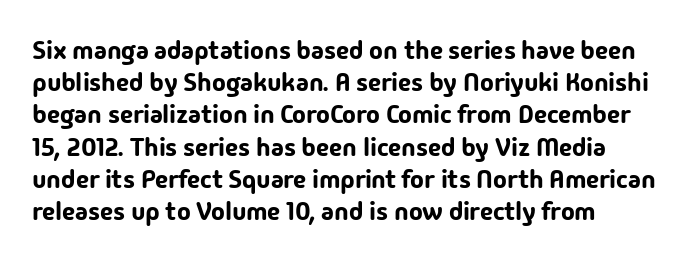
{"italic": "no", "underline": "no", "align": "left", "line_spacing_ratio": 1.24, "letter_spacing": "normal", "letter_spacing_em": 0.0, "glyph_px": 26}
